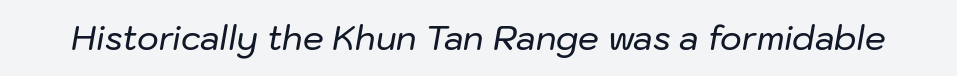
Q: Is the text italic (slanted)? A: Yes, it leans right by about 10 degrees.
Q: Is the text underlined? A: No.
Q: Is the spacing between letters normal or unusually wide? A: Normal.
Q: Width (condensed, normal, or wide)? A: Normal.
Q: Stroke contrast? A: Low.
Q: x-height? A: Medium.
Q: Monospaced? A: No.
